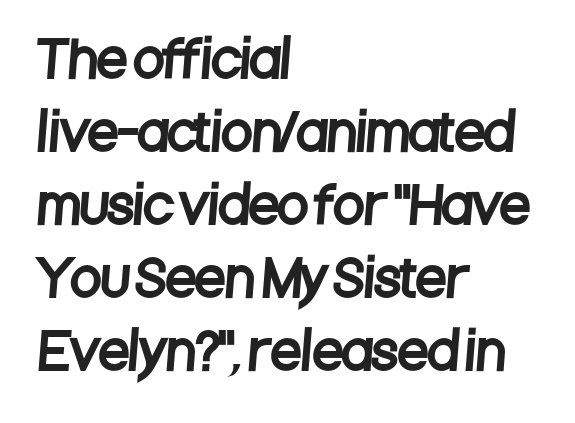
This block has exactly the height ordinary leading produces. Beneath every word, the page is bare. Students, note that the glyphs here touch the page at normal intervals. The glyphs in this specimen are sans serif. Note the varied advance widths — an 'i' is clearly narrower than an 'm'. Each line starts at the same left margin while the right side varies.
